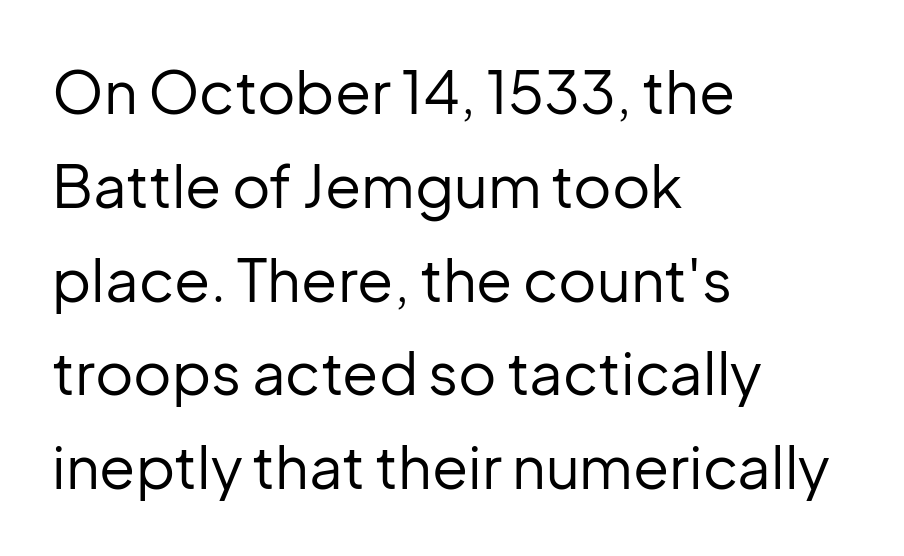
Q: Is the text bold? A: No.
Q: Is the text italic (slanted)? A: No, it is upright.
Q: Is the typeface a serif or a sans-serif typeface? A: Sans-serif.
Q: Is the text underlined? A: No.
Q: How is the paragraph aligned? A: Left-aligned.
Q: Is the spacing between letters normal or unusually wide? A: Normal.
Q: Is the spacing between lines tight, normal or loose? A: Normal.
Q: Width (condensed, normal, or wide)? A: Normal.
Q: Stroke contrast? A: Low.
Q: x-height? A: Medium.
Q: Monospaced? A: No.
